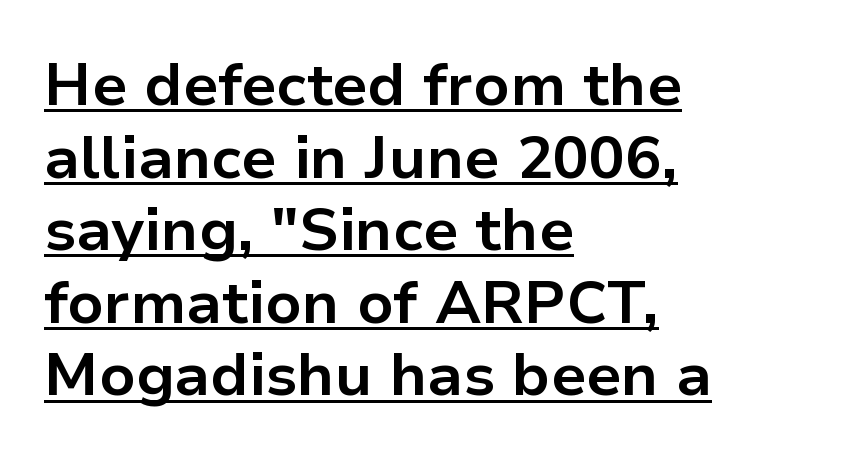
Q: Is the text bold? A: Yes.
Q: Is the text italic (slanted)? A: No, it is upright.
Q: Is the typeface a serif or a sans-serif typeface? A: Sans-serif.
Q: Is the text underlined? A: Yes.
Q: How is the paragraph aligned? A: Left-aligned.
Q: Is the spacing between letters normal or unusually wide? A: Normal.
Q: Width (condensed, normal, or wide)? A: Normal.
Q: Stroke contrast? A: Low.
Q: x-height? A: Medium.
Q: Monospaced? A: No.
